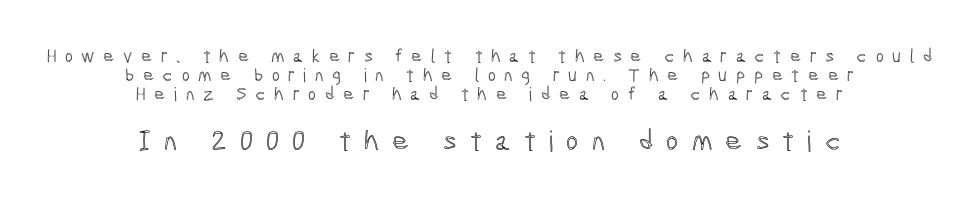
You could not count columns in this text — the font is proportionally spaced. One glance says dense: line gaps are narrower than usual. The emphasis by scale lands on block number two, below. No word sits above an underline. The setting favours the middle, as headings and verse often do. The horizontal fit of the characters is loose and conspicuously gappy.
